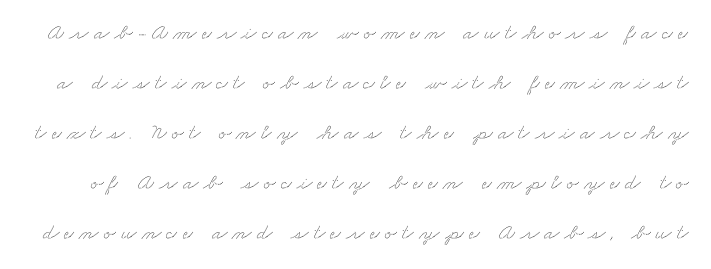
The image shows 22 px text type; set loose line spacing (2.27x), unusually wide letter spacing (+0.24 em), not underlined.
